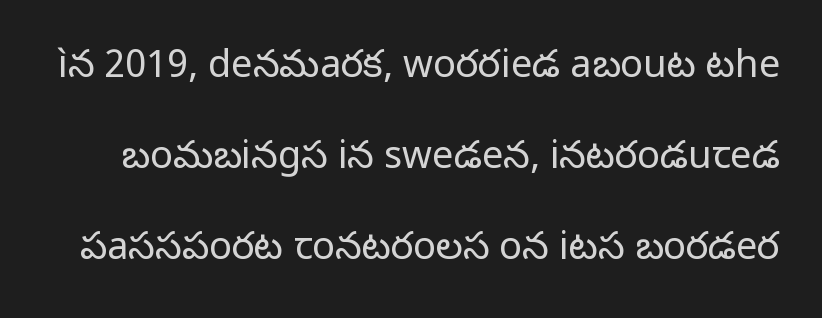
Q: Is the text bold? A: No.
Q: Is the text italic (slanted)? A: No, it is upright.
Q: Is the typeface a serif or a sans-serif typeface? A: Sans-serif.
Q: Is the text underlined? A: No.
Q: Is the spacing between letters normal or unusually wide? A: Normal.
Q: Is the spacing between lines tight, normal or loose? A: Loose.
Q: Width (condensed, normal, or wide)? A: Normal.
Q: Stroke contrast? A: Low.
Q: x-height? A: Medium.
Q: Monospaced? A: No.
